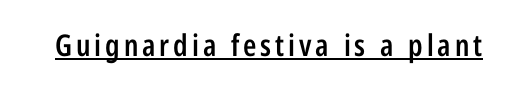
The image shows 30 px semibold, condensed sans-serif type, upright; set underlined; low stroke contrast and a medium x-height.
